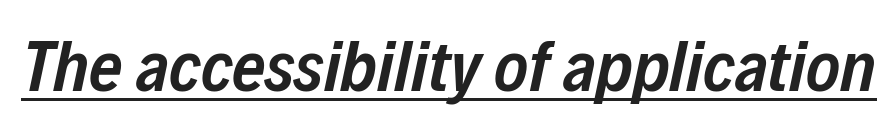
{"italic": "yes", "lean": "right", "slant_degrees": 12, "bold": "semi", "weight": "semibold", "width": "condensed", "stroke_contrast": "low", "x_height": "medium", "monospaced": "no", "underline": "yes", "letter_spacing": "normal", "letter_spacing_em": 0.0, "glyph_px": 72}
